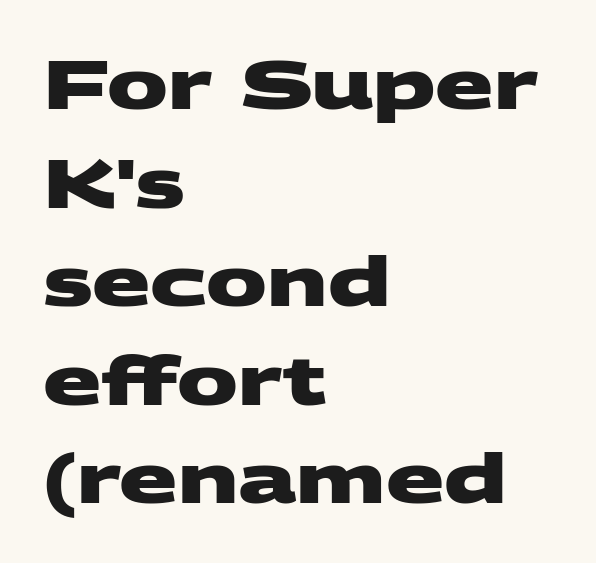
Q: Is the text bold? A: Yes.
Q: Is the typeface a serif or a sans-serif typeface? A: Sans-serif.
Q: Is the text underlined? A: No.
Q: How is the paragraph aligned? A: Left-aligned.
Q: Is the spacing between letters normal or unusually wide? A: Normal.
Q: Is the spacing between lines tight, normal or loose? A: Normal.
Q: Width (condensed, normal, or wide)? A: Wide.
Q: Stroke contrast? A: Medium.
Q: x-height? A: Large.
Q: Monospaced? A: No.
